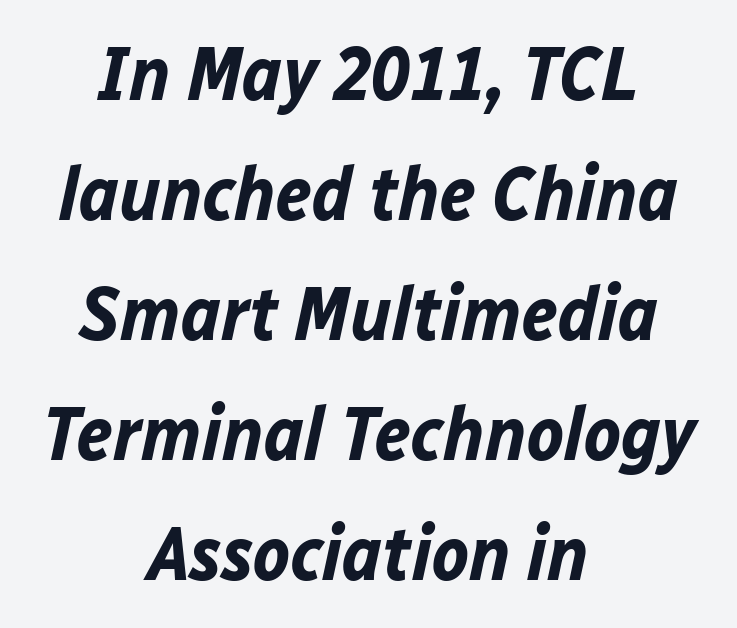
Q: Is the text bold? A: Yes.
Q: Is the text italic (slanted)? A: Yes, it leans right by about 12 degrees.
Q: Is the text underlined? A: No.
Q: How is the paragraph aligned? A: Centered.
Q: Is the spacing between letters normal or unusually wide? A: Normal.
Q: Is the spacing between lines tight, normal or loose? A: Normal.
Q: Width (condensed, normal, or wide)? A: Normal.
Q: Stroke contrast? A: Low.
Q: x-height? A: Medium.
Q: Monospaced? A: No.
